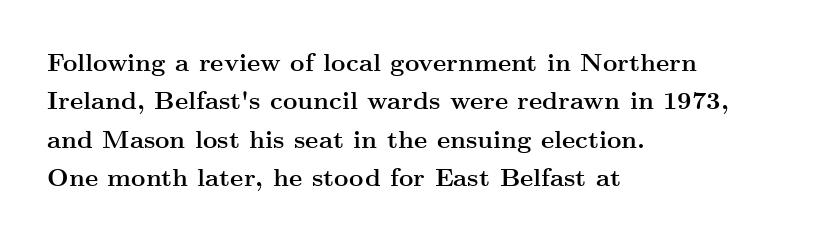
Here the glyphs are tracked normally, forming tight word shapes. Does the weight exceed regular? Yes, all the way to bold. The text block is weighted toward the left margin, trailing off unevenly rightward. Style check: upright. Notice how descenders clear the ascenders below comfortably — that's standard leading. Glance below the letters and you will spot only blank space.
